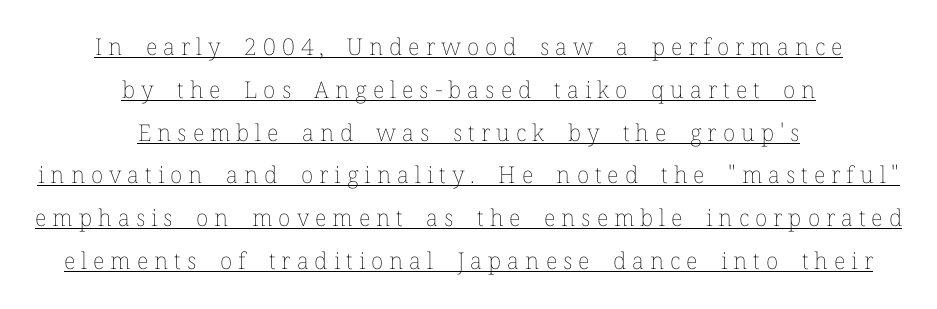
The image shows 23 px text type, upright; set centered, line spacing 1.86x, unusually wide letter spacing (+0.26 em), underlined.
